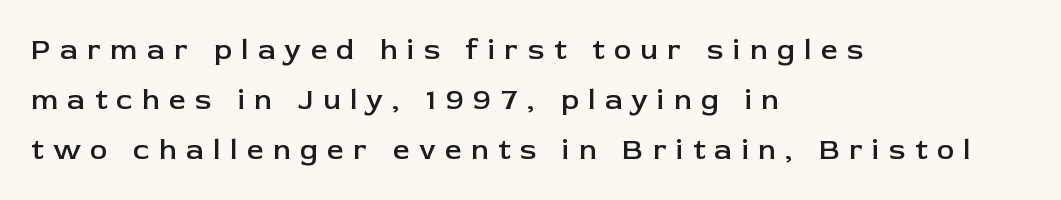
The image shows 29 px semibold sans-serif type, upright; set left-aligned, line spacing 1.72x, unusually wide letter spacing (+0.33 em), not underlined; low stroke contrast and a medium x-height.
